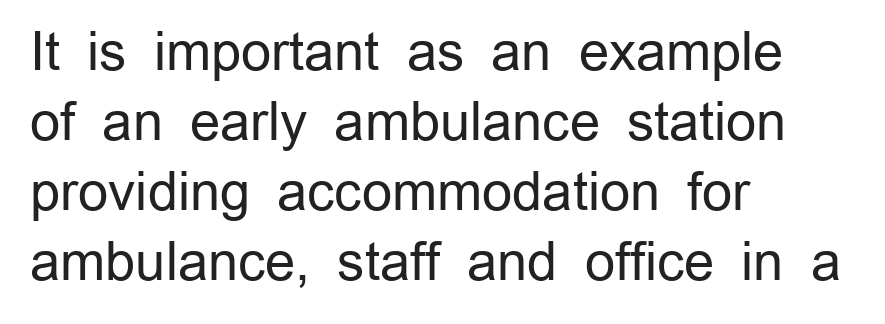
You could not count columns in this text — the font is proportionally spaced. These glyphs show unthickened strokes, regular width or finer. The lines are quadded left. A roman cut, with each character standing at attention. Unmarked baselines from the first word to the last. Caption: standard tracking, unaltered.
